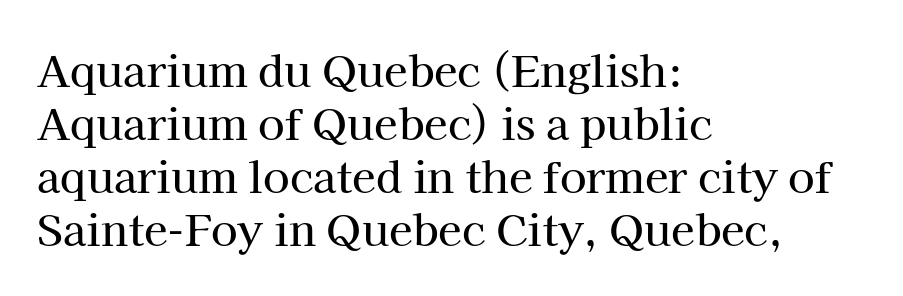
{"serif": "yes", "italic": "no", "width": "normal", "stroke_contrast": "high", "x_height": "medium", "monospaced": "no", "underline": "no", "align": "left", "line_spacing_ratio": 1.23, "letter_spacing": "normal", "letter_spacing_em": 0.0, "glyph_px": 43}
